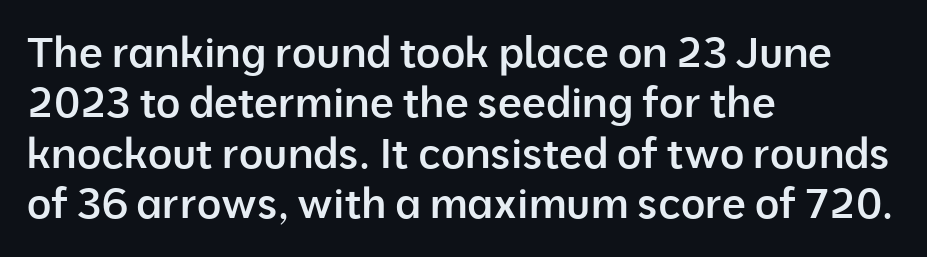
The image shows 42 px semibold sans-serif type, upright; set left-aligned, line spacing 1.2x, normal letter spacing, not underlined; low stroke contrast and a medium x-height.
